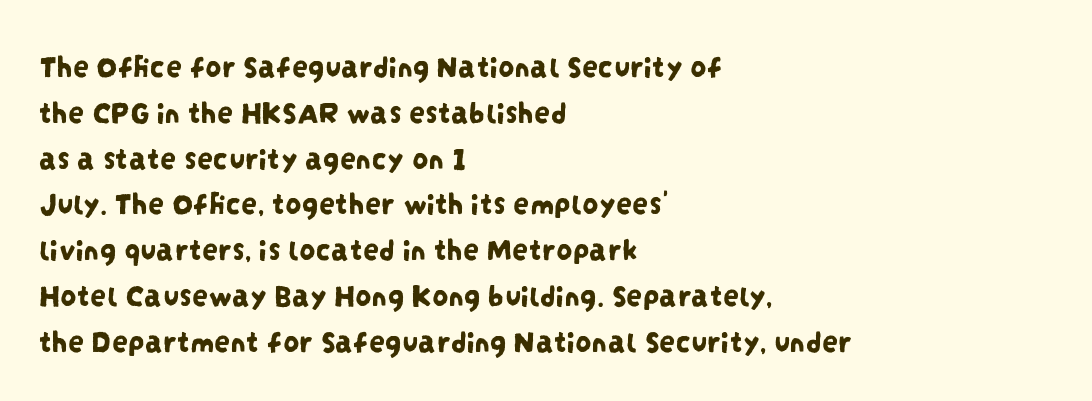
{"serif": "no", "width": "condensed", "stroke_contrast": "low", "x_height": "large", "monospaced": "no", "underline": "no", "align": "left", "line_spacing": "normal", "line_spacing_ratio": 1.43, "letter_spacing": "normal", "letter_spacing_em": 0.0, "glyph_px": 32}
